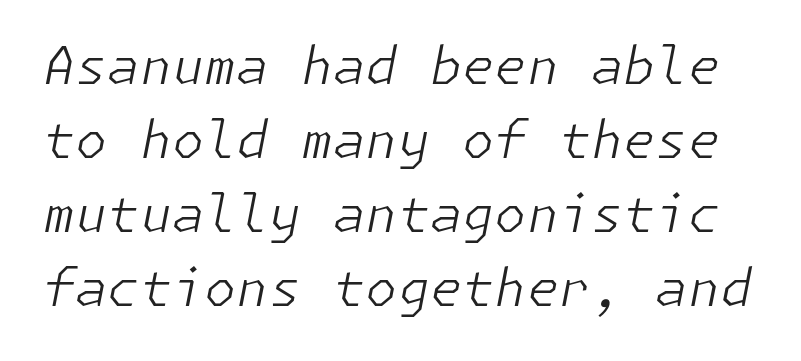
The image shows 52 px light type, italic (leaning right); set normal line spacing (1.42x), normal letter spacing, not underlined; low stroke contrast and a medium x-height.
